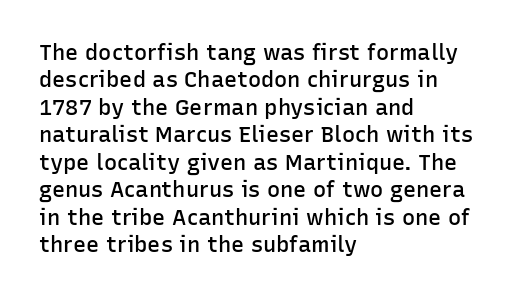
The image shows 22 px text type, upright; set left-aligned, normal line spacing (1.25x), normal letter spacing, not underlined.
